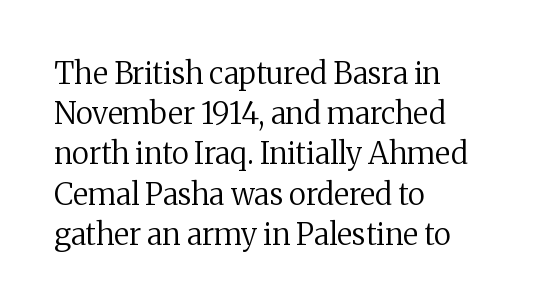
The image shows 30 px regular-weight serif type, upright; set left-aligned, normal line spacing (1.34x), normal letter spacing, not underlined; medium stroke contrast and a medium x-height.
